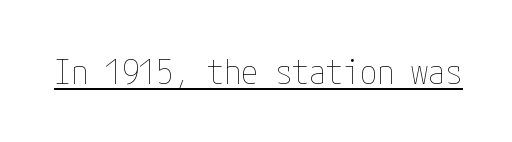
The image shows 34 px thin, condensed type, upright; set normal letter spacing, underlined; low stroke contrast and a medium x-height.
